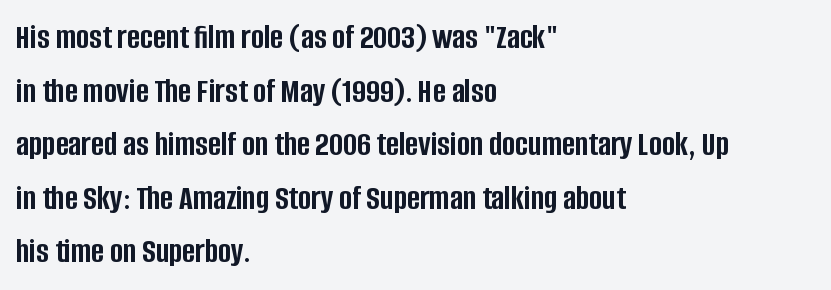
Q: Is the text bold? A: Yes.
Q: Is the text italic (slanted)? A: No, it is upright.
Q: Is the typeface a serif or a sans-serif typeface? A: Sans-serif.
Q: Is the text underlined? A: No.
Q: How is the paragraph aligned? A: Left-aligned.
Q: Is the spacing between letters normal or unusually wide? A: Normal.
Q: Is the spacing between lines tight, normal or loose? A: Normal.
Q: Width (condensed, normal, or wide)? A: Condensed.
Q: Stroke contrast? A: Low.
Q: x-height? A: Large.
Q: Monospaced? A: No.
